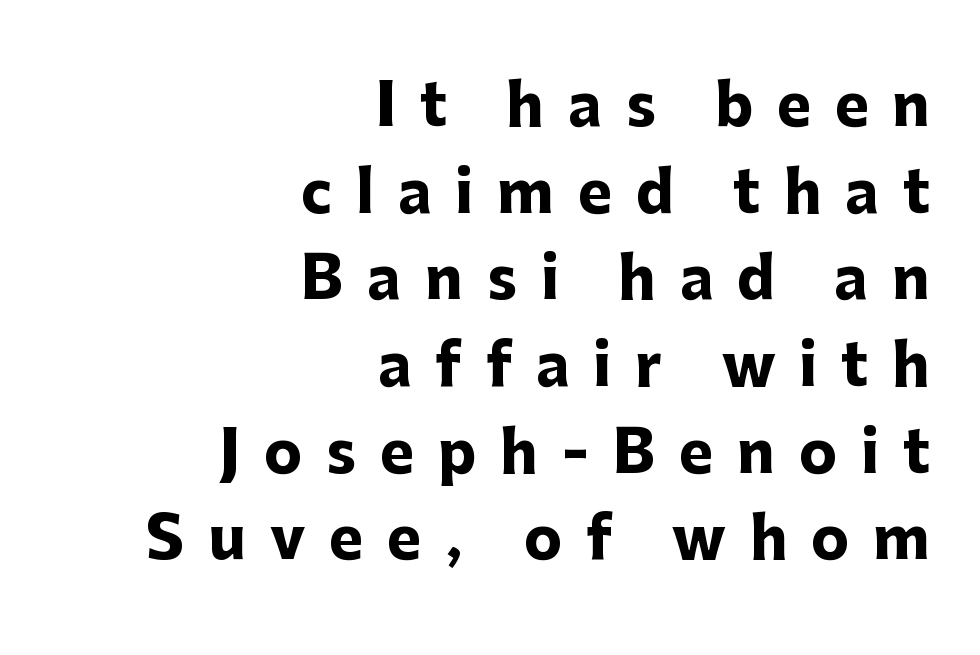
{"serif": "no", "italic": "no", "bold": "yes", "weight": "heavy", "width": "normal", "stroke_contrast": "low", "x_height": "medium", "monospaced": "no", "underline": "no", "align": "right", "line_spacing": "normal", "line_spacing_ratio": 1.52, "letter_spacing": "wide", "letter_spacing_em": 0.42, "glyph_px": 57}
